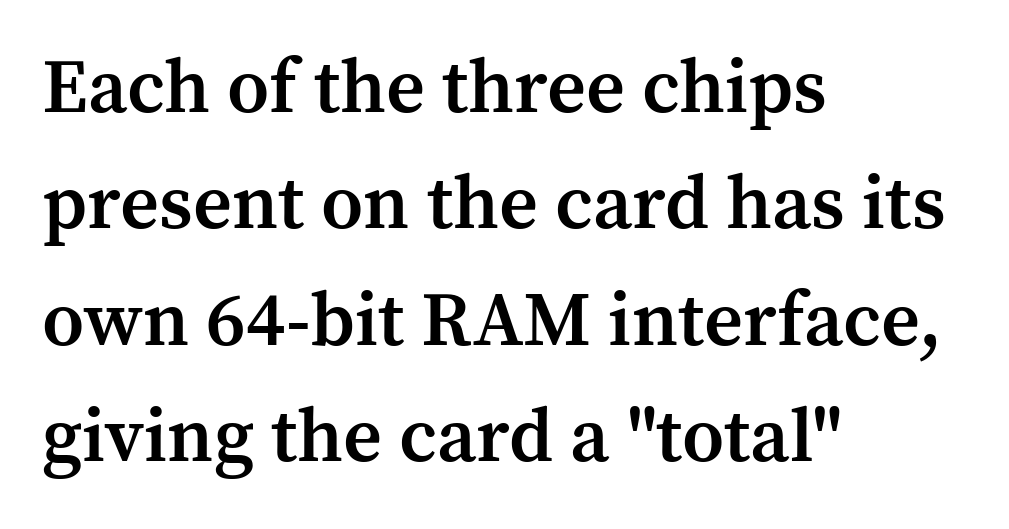
Q: Is the text bold? A: Semi-bold.
Q: Is the text italic (slanted)? A: No, it is upright.
Q: Is the typeface a serif or a sans-serif typeface? A: Serif.
Q: Is the text underlined? A: No.
Q: How is the paragraph aligned? A: Left-aligned.
Q: Is the spacing between letters normal or unusually wide? A: Normal.
Q: Is the spacing between lines tight, normal or loose? A: Normal.
Q: Width (condensed, normal, or wide)? A: Normal.
Q: Stroke contrast? A: Medium.
Q: x-height? A: Medium.
Q: Monospaced? A: No.
